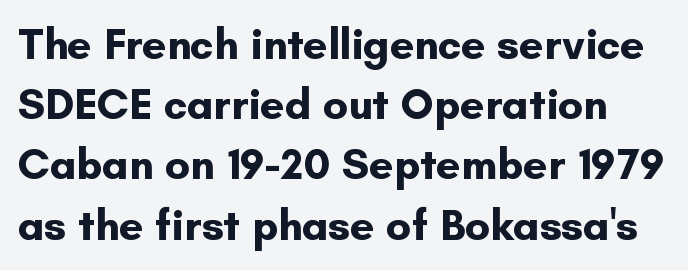
Q: Is the text bold? A: Yes.
Q: Is the text italic (slanted)? A: No, it is upright.
Q: Is the typeface a serif or a sans-serif typeface? A: Sans-serif.
Q: Is the text underlined? A: No.
Q: Is the spacing between letters normal or unusually wide? A: Normal.
Q: Is the spacing between lines tight, normal or loose? A: Normal.
Q: Width (condensed, normal, or wide)? A: Normal.
Q: Stroke contrast? A: Low.
Q: x-height? A: Small.
Q: Monospaced? A: No.
